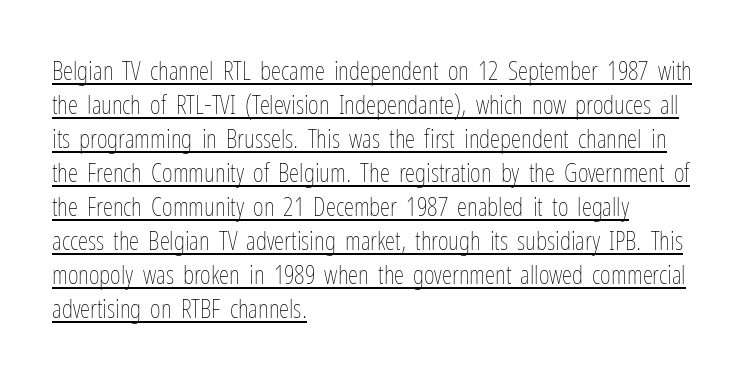
The image shows 26 px text type, upright; set left-aligned, normal line spacing (1.31x), normal letter spacing, underlined.
